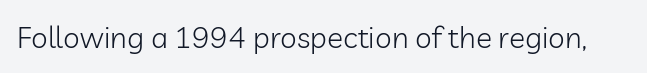
You can tell it's not italic because the verticals are truly vertical. Descender tails drop into unmarked territory. This is sans-serif lettering, the kind often seen on screens and signage. The passage shown is typed in a proportional face where columns would drift. Bold? No — there's no thickening of the strokes.
